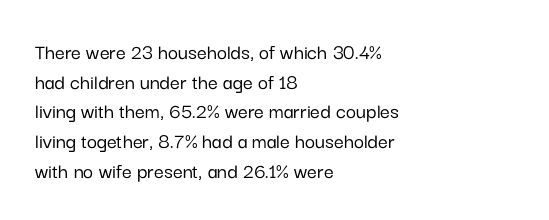
{"italic": "no", "underline": "no", "align": "left", "line_spacing": "normal", "line_spacing_ratio": 1.35, "letter_spacing": "normal", "letter_spacing_em": 0.0, "glyph_px": 22}
